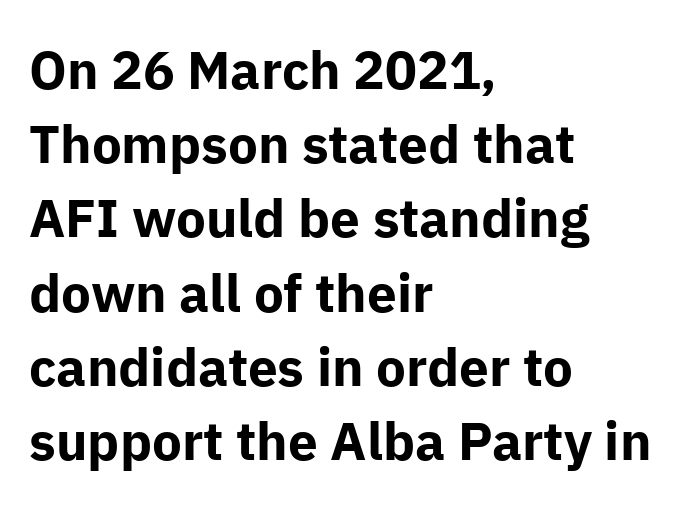
The face used here is rendered with its standard letterfit. Underline: absent. In terms of leading, this rendering sits right in the middle. The rag falls on the right side of this text block.
